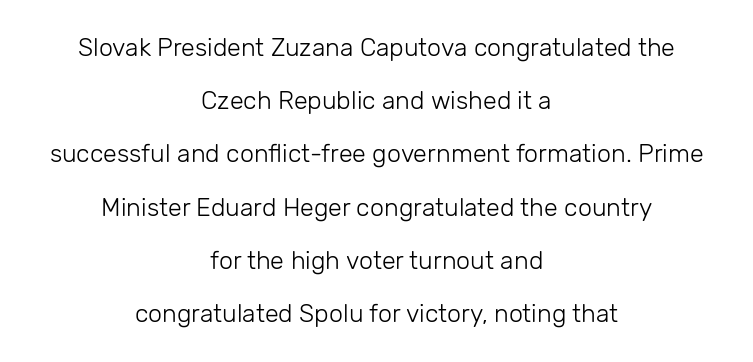
Q: Is the text bold? A: No.
Q: Is the text italic (slanted)? A: No, it is upright.
Q: Is the text underlined? A: No.
Q: How is the paragraph aligned? A: Centered.
Q: Is the spacing between letters normal or unusually wide? A: Normal.
Q: Is the spacing between lines tight, normal or loose? A: Loose.
